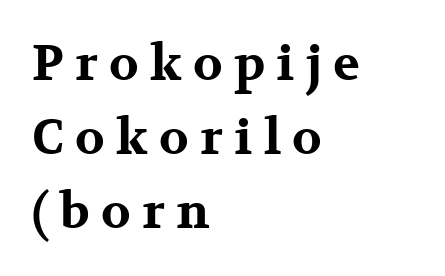
{"serif": "yes", "italic": "no", "bold": "yes", "weight": "bold", "width": "wide", "stroke_contrast": "medium", "x_height": "medium", "monospaced": "no", "underline": "no", "align": "left", "line_spacing": "normal", "line_spacing_ratio": 1.51, "letter_spacing": "wide", "letter_spacing_em": 0.23, "glyph_px": 49}
